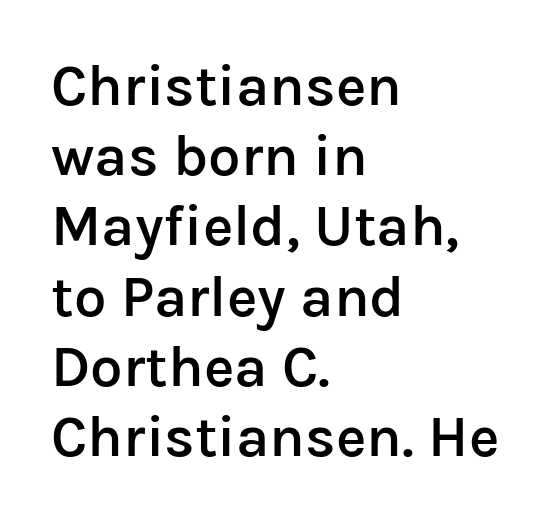
Alignment: flush left. Does the lettering tilt? It doesn't — this is upright. Semibold letterforms, between regular and bold. Unlike a traditional serif, this face leaves its strokes unadorned. A clean baseline with only descenders dipping below it. Letter spacing: default.
